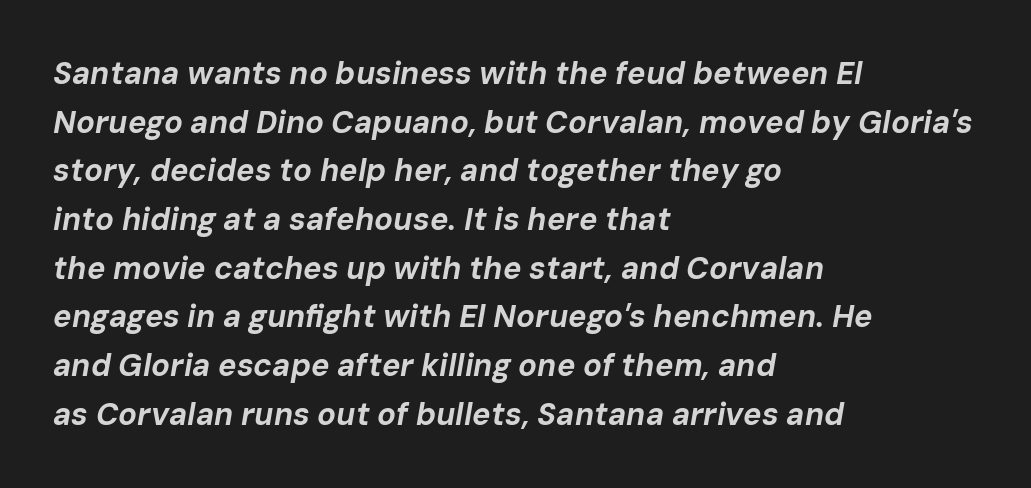
Plenty of ink on the page — the face is bold. Does the leading feel generous? No, just average. Which margin do the lines hug? The left one — the right edge is uneven. Varying glyph widths throughout — classic text-font behaviour. Characters follow at the spacing the type designer built in. In terms of posture, this sample is oblique.
